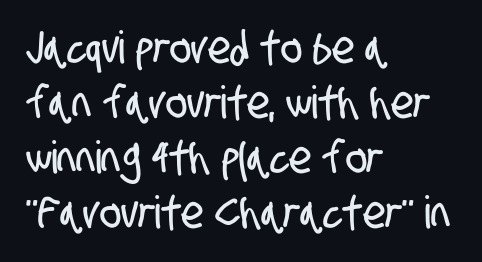
Q: Is the typeface a serif or a sans-serif typeface? A: Sans-serif.
Q: Is the text underlined? A: No.
Q: How is the paragraph aligned? A: Left-aligned.
Q: Is the spacing between letters normal or unusually wide? A: Normal.
Q: Width (condensed, normal, or wide)? A: Condensed.
Q: Stroke contrast? A: Low.
Q: x-height? A: Large.
Q: Monospaced? A: No.
